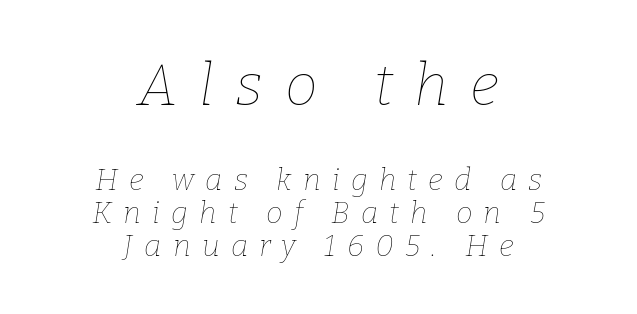
Is the stroke heavy? The answer is a plain regular-or-lighter. Notice how the stems are inclined rather than vertical — that's the hallmark of italics. Students, note that the glyphs here are deliberately spaced far apart. The paragraph shown floats in the horizontal middle. The letters advance in unequal steps, a hallmark of proportional type.
